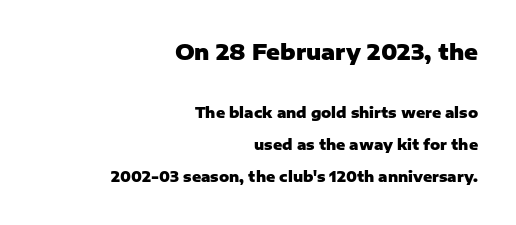
Q: Is the text bold? A: Yes.
Q: Is the text italic (slanted)? A: No, it is upright.
Q: Is the text underlined? A: No.
Q: How is the paragraph aligned? A: Right-aligned.
Q: Is the spacing between letters normal or unusually wide? A: Normal.
Q: Is the spacing between lines tight, normal or loose? A: Loose.
Q: Which block of text is set in a larger size, the first (top) or the second (bottom)? A: The first (top) one.
